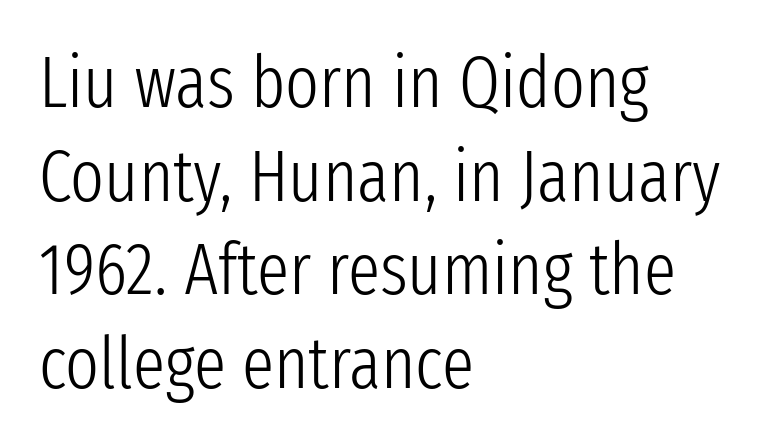
Check the space under the baseline: it is left empty. Ordinary non-slanted type is in use. Compared with a centered layout, this one pins lines to the left instead. The tracking reads as untouched default to a designer's eye.
